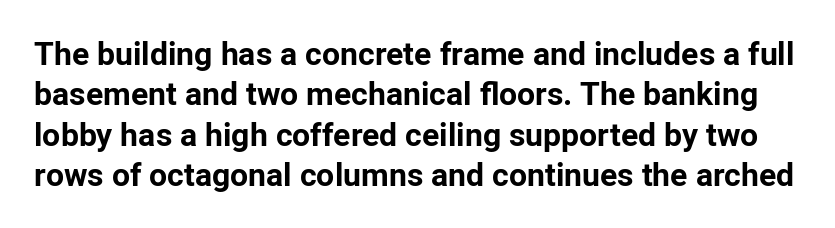
{"serif": "no", "italic": "no", "bold": "yes", "weight": "bold", "width": "normal", "stroke_contrast": "low", "x_height": "medium", "monospaced": "no", "underline": "no", "line_spacing": "normal", "line_spacing_ratio": 1.26, "letter_spacing": "normal", "letter_spacing_em": 0.0, "glyph_px": 32}
